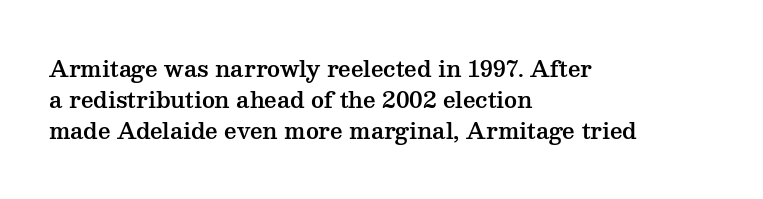
Nope, not italic — everything's standing straight. You could call the tracking neutral — neither tight nor loose. Descenders hang freely into open space. Vertical spacing — default. The compositor pushed each line to the left boundary.
